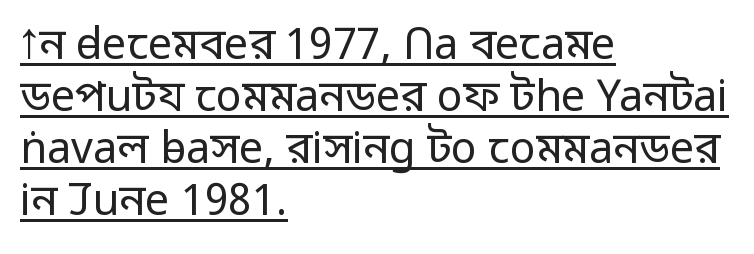
{"serif": "no", "italic": "no", "bold": "no", "weight": "regular", "width": "normal", "stroke_contrast": "low", "x_height": "medium", "monospaced": "no", "underline": "yes", "align": "left", "line_spacing_ratio": 1.21, "letter_spacing": "normal", "letter_spacing_em": 0.0, "glyph_px": 43}
